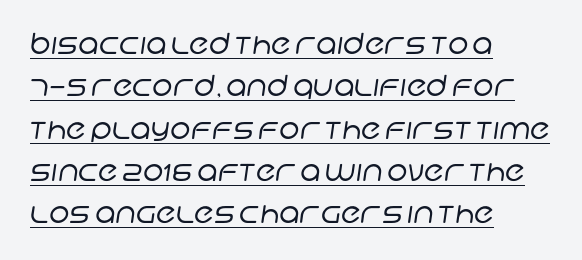
{"serif": "no", "bold": "no", "weight": "regular", "width": "normal", "stroke_contrast": "low", "x_height": "large", "monospaced": "no", "underline": "yes", "align": "left", "line_spacing": "normal", "line_spacing_ratio": 1.46, "letter_spacing": "normal", "letter_spacing_em": 0.0, "glyph_px": 29}
